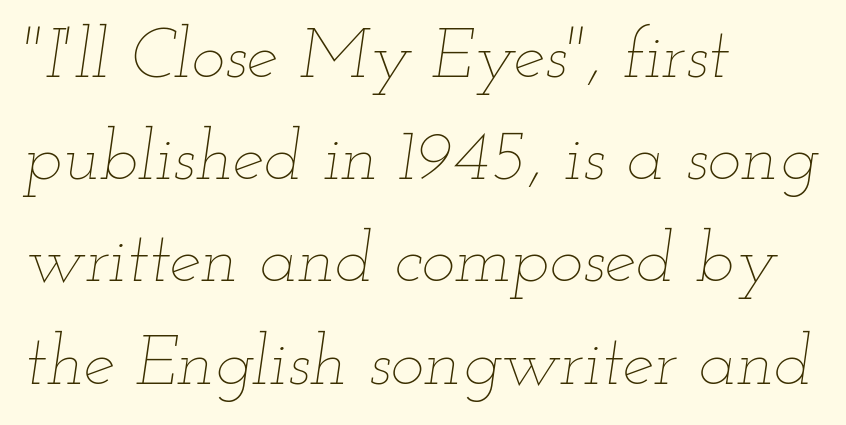
Q: Is the text bold? A: No.
Q: Is the text italic (slanted)? A: Yes, it leans right by about 12 degrees.
Q: Is the text underlined? A: No.
Q: How is the paragraph aligned? A: Left-aligned.
Q: Is the spacing between letters normal or unusually wide? A: Normal.
Q: Is the spacing between lines tight, normal or loose? A: Normal.
Q: Width (condensed, normal, or wide)? A: Wide.
Q: Stroke contrast? A: Low.
Q: x-height? A: Small.
Q: Monospaced? A: No.
